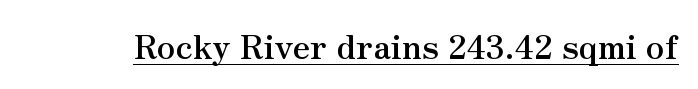
The image shows 33 px semibold serif type, upright; set normal letter spacing, underlined; medium stroke contrast and a small x-height.
